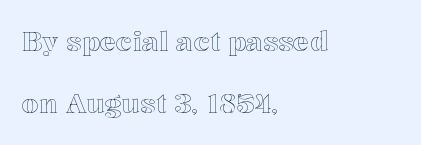
Q: Is the text italic (slanted)? A: No, it is upright.
Q: Is the text underlined? A: No.
Q: How is the paragraph aligned? A: Left-aligned.
Q: Is the spacing between letters normal or unusually wide? A: Normal.
Q: Is the spacing between lines tight, normal or loose? A: Loose.
